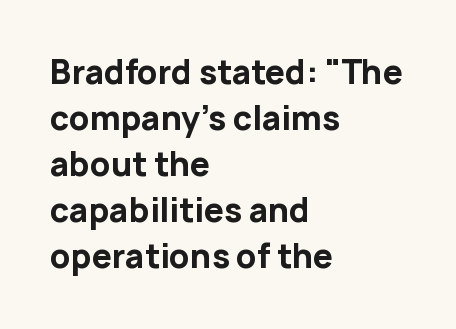
The image shows 32 px bold sans-serif type, upright; set left-aligned, normal line spacing (1.44x), normal letter spacing, not underlined; low stroke contrast and a medium x-height.
